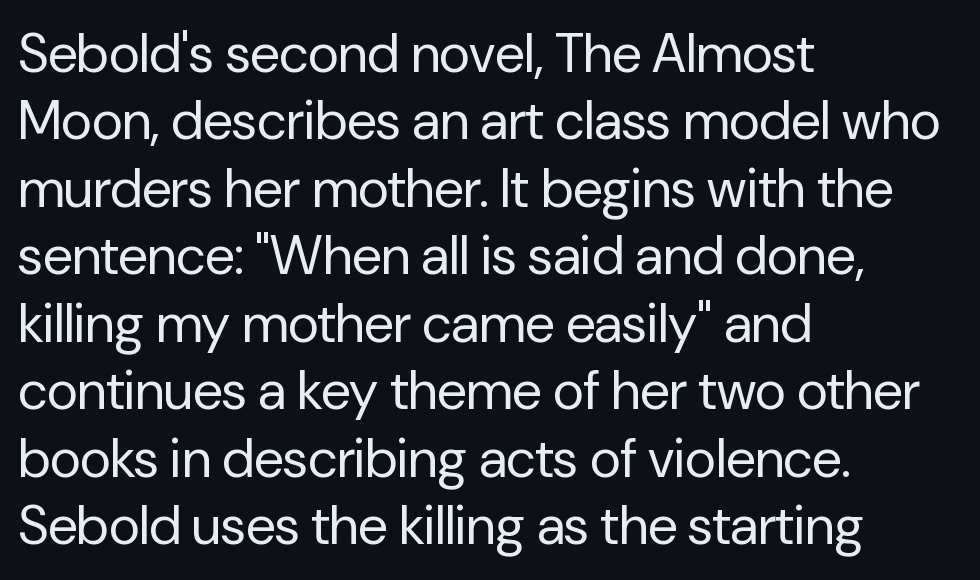
Q: Is the text bold? A: No.
Q: Is the text italic (slanted)? A: No, it is upright.
Q: Is the typeface a serif or a sans-serif typeface? A: Sans-serif.
Q: Is the text underlined? A: No.
Q: How is the paragraph aligned? A: Left-aligned.
Q: Is the spacing between letters normal or unusually wide? A: Normal.
Q: Is the spacing between lines tight, normal or loose? A: Normal.
Q: Width (condensed, normal, or wide)? A: Normal.
Q: Stroke contrast? A: Low.
Q: x-height? A: Medium.
Q: Monospaced? A: No.
